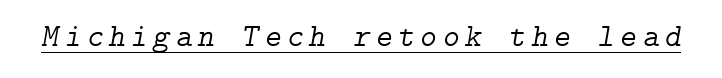
The image shows 32 px light serif type, italic (leaning right); set underlined; low stroke contrast and a medium x-height.
